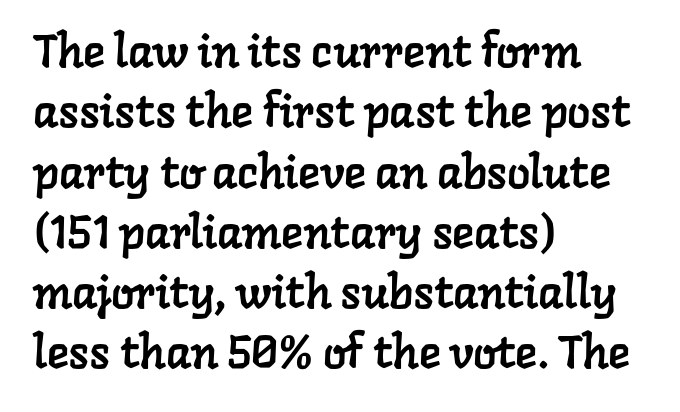
The image shows 46 px serif type; set left-aligned, normal line spacing (1.31x), normal letter spacing, not underlined; low stroke contrast and a medium x-height.
